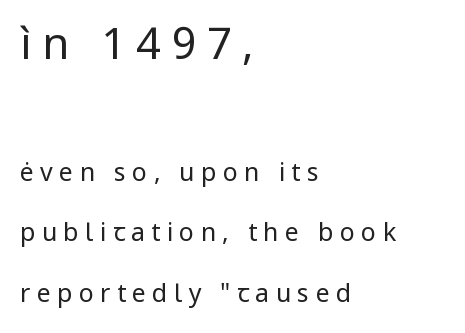
Q: Is the text bold? A: No.
Q: Is the text italic (slanted)? A: No, it is upright.
Q: Is the typeface a serif or a sans-serif typeface? A: Sans-serif.
Q: Is the text underlined? A: No.
Q: How is the paragraph aligned? A: Left-aligned.
Q: Is the spacing between letters normal or unusually wide? A: Unusually wide.
Q: Is the spacing between lines tight, normal or loose? A: Loose.
Q: Which block of text is set in a larger size, the first (top) or the second (bottom)? A: The first (top) one.
Q: Width (condensed, normal, or wide)? A: Normal.
Q: Stroke contrast? A: Low.
Q: x-height? A: Medium.
Q: Monospaced? A: No.
